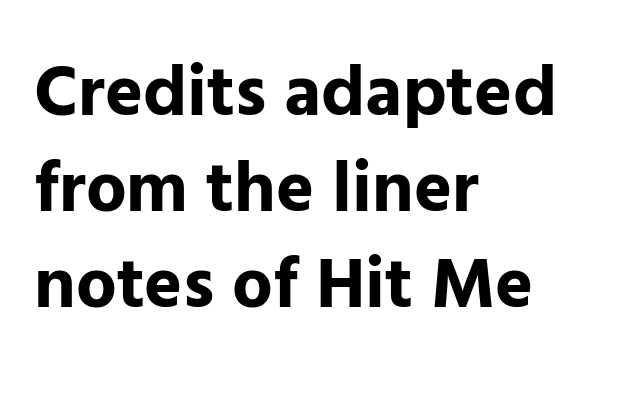
The image shows 72 px bold sans-serif type, upright; set left-aligned, normal line spacing (1.33x), normal letter spacing, not underlined; low stroke contrast and a medium x-height.
